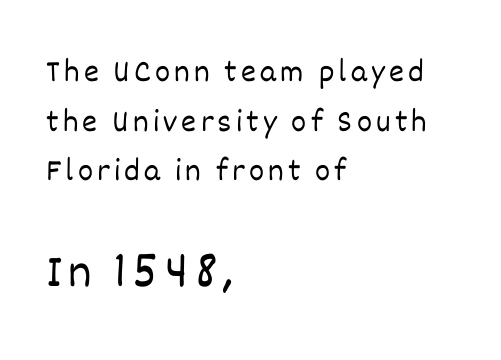
{"italic": "no", "bold": "no", "weight": "light", "width": "normal", "stroke_contrast": "low", "x_height": "large", "monospaced": "no", "underline": "no", "align": "left", "line_spacing": "normal", "line_spacing_ratio": 1.55, "larger_block": "second", "size_ratio": 1.5, "glyph_px": 48}
